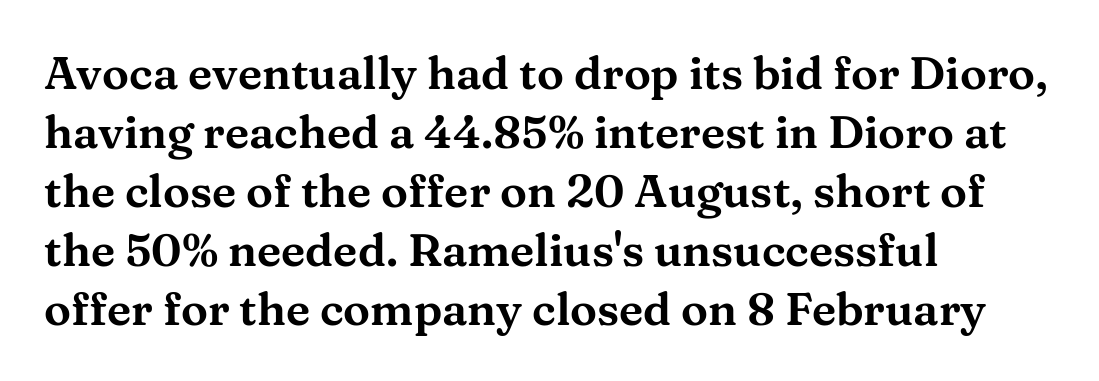
{"serif": "yes", "italic": "no", "width": "wide", "stroke_contrast": "medium", "x_height": "medium", "monospaced": "no", "underline": "no", "align": "left", "line_spacing": "normal", "line_spacing_ratio": 1.31, "letter_spacing": "normal", "letter_spacing_em": 0.0, "glyph_px": 45}
